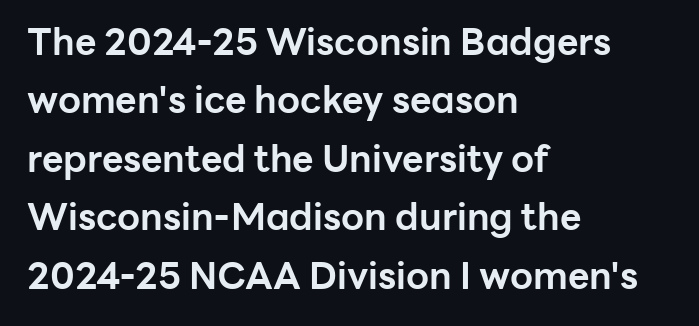
{"serif": "no", "italic": "no", "bold": "yes", "weight": "bold", "width": "normal", "stroke_contrast": "low", "x_height": "medium", "monospaced": "no", "underline": "no", "align": "left", "line_spacing": "normal", "line_spacing_ratio": 1.58, "letter_spacing": "normal", "letter_spacing_em": 0.0, "glyph_px": 37}
